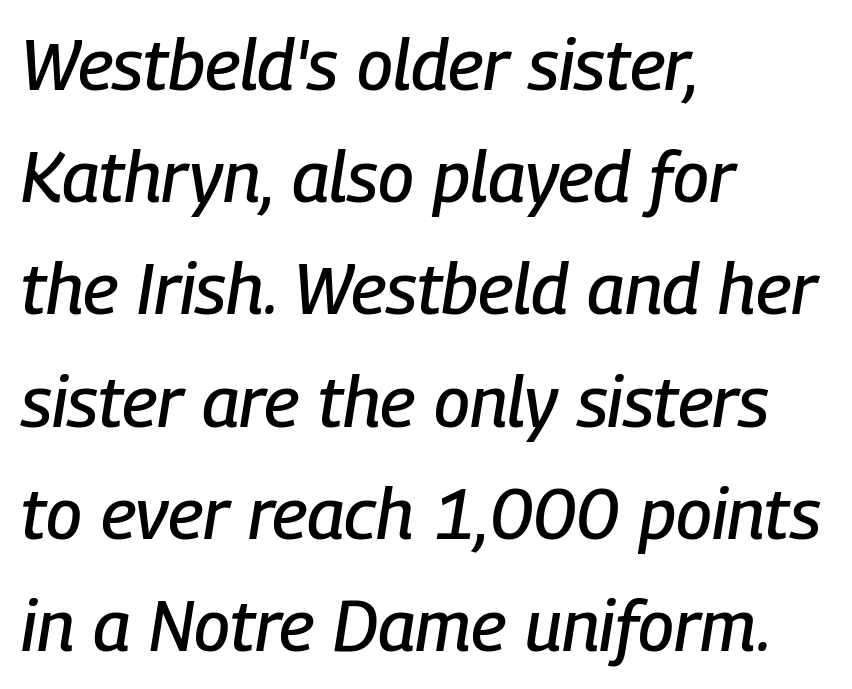
The image shows 71 px condensed type, italic (leaning right); set left-aligned, normal line spacing (1.58x), normal letter spacing, not underlined; low stroke contrast and a medium x-height.
